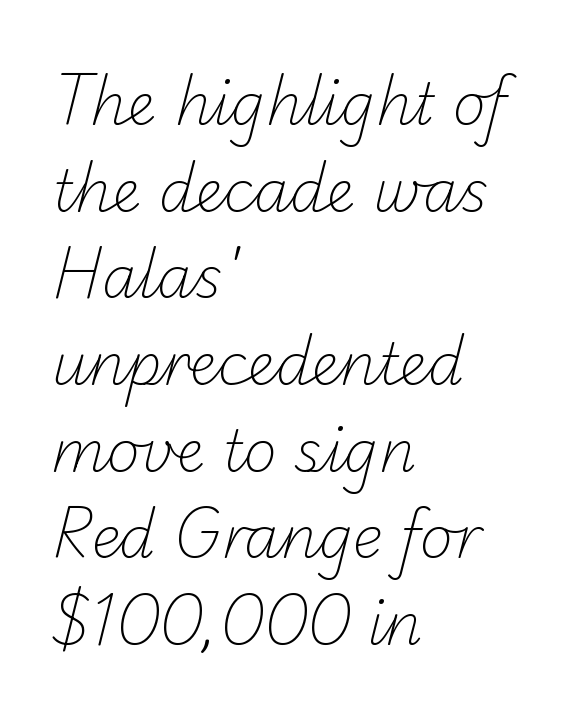
Q: Is the text bold? A: No.
Q: Is the typeface a serif or a sans-serif typeface? A: Sans-serif.
Q: Is the text underlined? A: No.
Q: How is the paragraph aligned? A: Left-aligned.
Q: Is the spacing between letters normal or unusually wide? A: Normal.
Q: Is the spacing between lines tight, normal or loose? A: Normal.
Q: Width (condensed, normal, or wide)? A: Normal.
Q: Stroke contrast? A: Low.
Q: x-height? A: Small.
Q: Monospaced? A: No.
